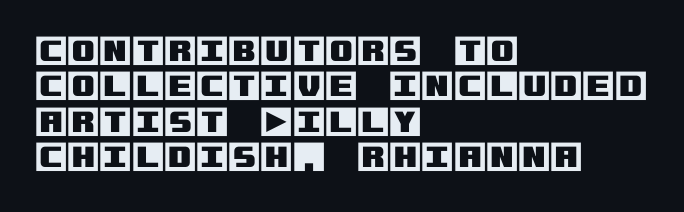
{"italic": "no", "width": "normal", "x_height": "large", "underline": "no", "align": "left", "line_spacing": "tight", "line_spacing_ratio": 1.07, "letter_spacing": "normal", "letter_spacing_em": 0.0, "glyph_px": 33}
